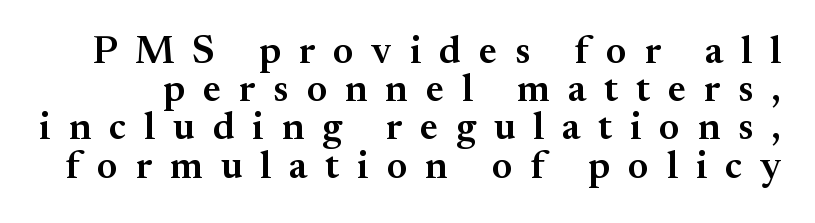
The image shows 39 px semibold serif type, upright; set tight line spacing (0.98x), unusually wide letter spacing (+0.46 em), not underlined; medium stroke contrast and a small x-height.
